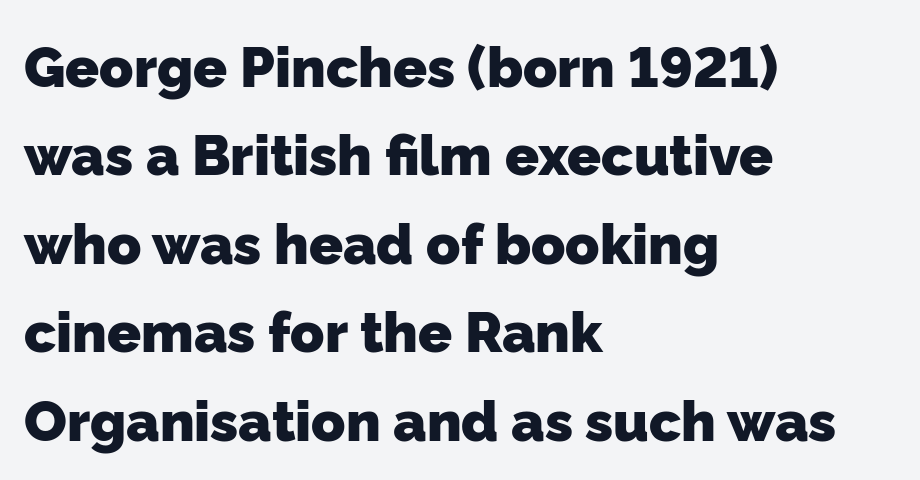
Q: Is the text bold? A: Yes.
Q: Is the typeface a serif or a sans-serif typeface? A: Sans-serif.
Q: Is the text underlined? A: No.
Q: How is the paragraph aligned? A: Left-aligned.
Q: Is the spacing between letters normal or unusually wide? A: Normal.
Q: Is the spacing between lines tight, normal or loose? A: Normal.
Q: Width (condensed, normal, or wide)? A: Normal.
Q: Stroke contrast? A: Low.
Q: x-height? A: Medium.
Q: Monospaced? A: No.
